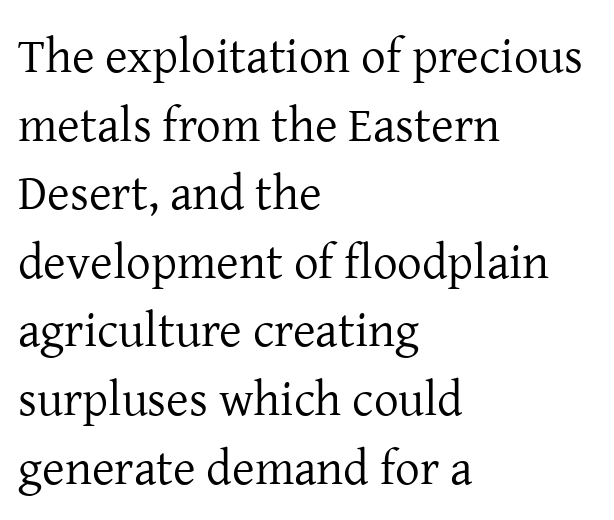
The image shows 49 px regular-weight serif type, upright; set left-aligned, normal line spacing (1.4x), normal letter spacing, not underlined; low stroke contrast and a medium x-height.
